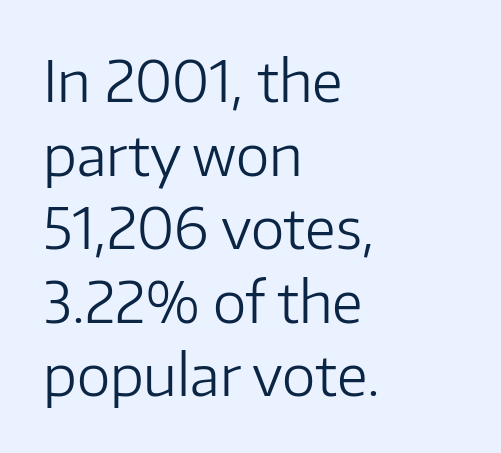
Q: Is the text bold? A: No.
Q: Is the text italic (slanted)? A: No, it is upright.
Q: Is the typeface a serif or a sans-serif typeface? A: Sans-serif.
Q: Is the text underlined? A: No.
Q: How is the paragraph aligned? A: Left-aligned.
Q: Is the spacing between letters normal or unusually wide? A: Normal.
Q: Is the spacing between lines tight, normal or loose? A: Normal.
Q: Width (condensed, normal, or wide)? A: Normal.
Q: Stroke contrast? A: Low.
Q: x-height? A: Medium.
Q: Monospaced? A: No.
